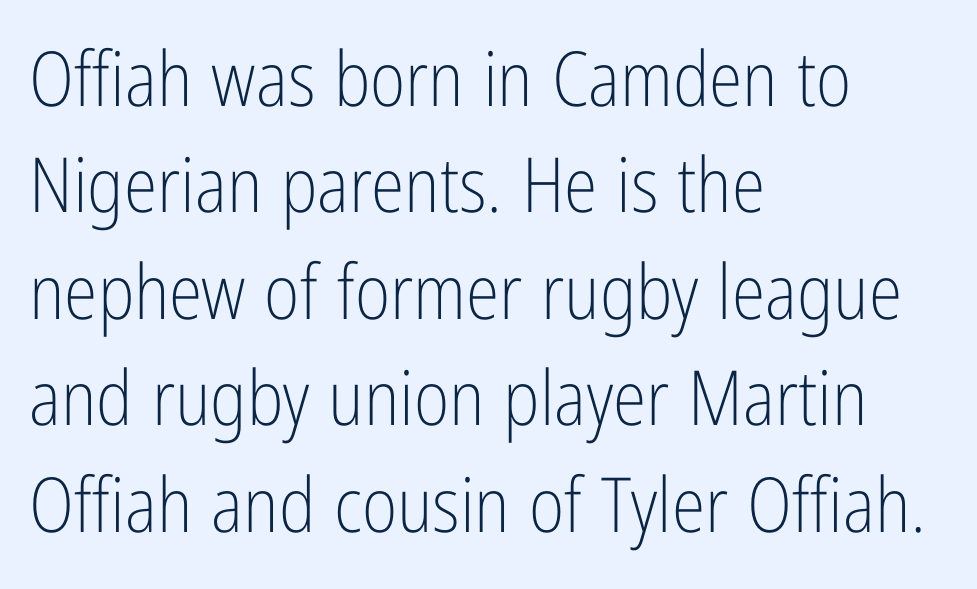
The image shows 76 px light, condensed sans-serif type, upright; set left-aligned, normal line spacing (1.4x), normal letter spacing, not underlined; low stroke contrast and a medium x-height.
